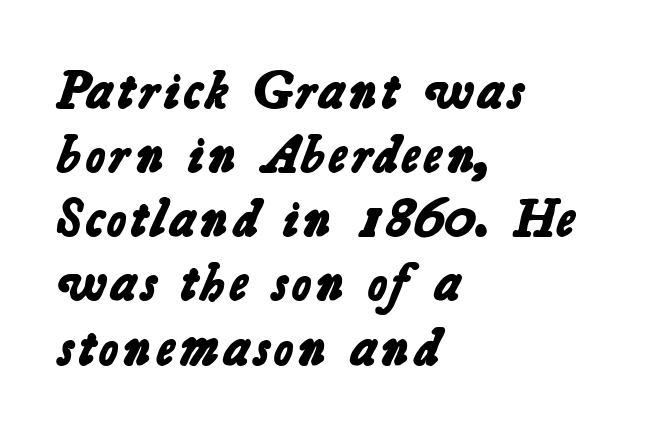
The image shows 53 px bold sans-serif type; set left-aligned, line spacing 1.21x, normal letter spacing, not underlined; low stroke contrast and a medium x-height.
